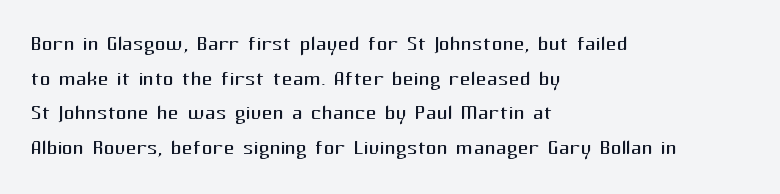
{"italic": "no", "bold": "no", "underline": "no", "align": "left", "line_spacing": "normal", "line_spacing_ratio": 1.28, "letter_spacing": "normal", "letter_spacing_em": 0.0, "glyph_px": 27}
